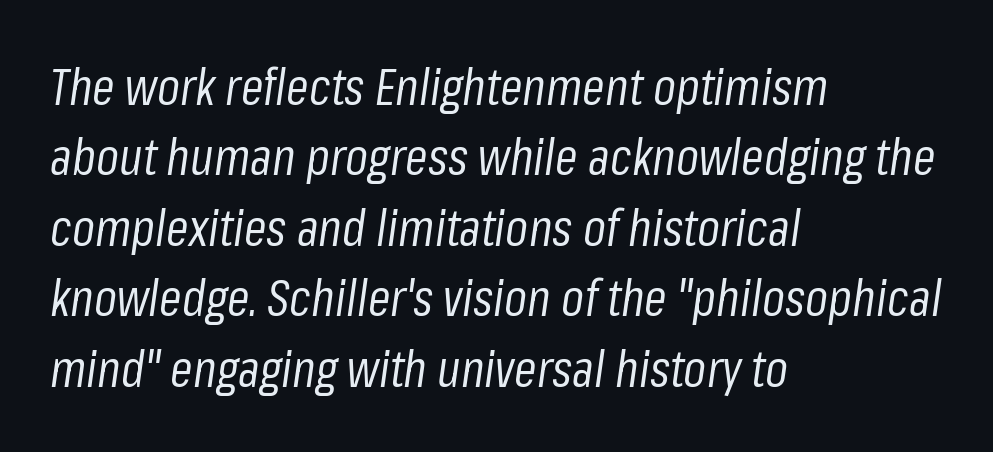
This rendering uses left alignment, leaving the right contour irregular. Clear beneath every line of the passage. The specimen reads as italic at a glance. Does extra space separate the letters? No, they use regular spacing. Baseline-to-baseline distance is the conventional proportion of letter height.
